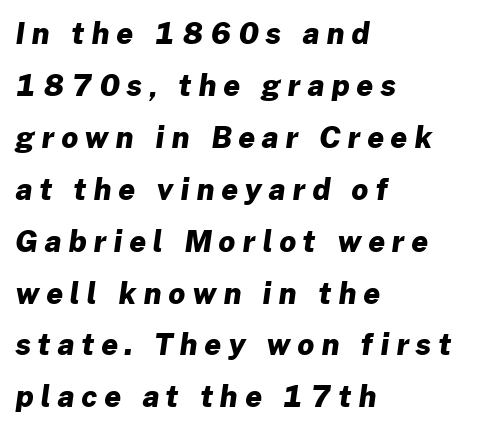
Q: Is the text bold? A: Yes.
Q: Is the typeface a serif or a sans-serif typeface? A: Sans-serif.
Q: Is the text underlined? A: No.
Q: How is the paragraph aligned? A: Left-aligned.
Q: Is the spacing between letters normal or unusually wide? A: Unusually wide.
Q: Width (condensed, normal, or wide)? A: Normal.
Q: Stroke contrast? A: Low.
Q: x-height? A: Medium.
Q: Monospaced? A: No.
